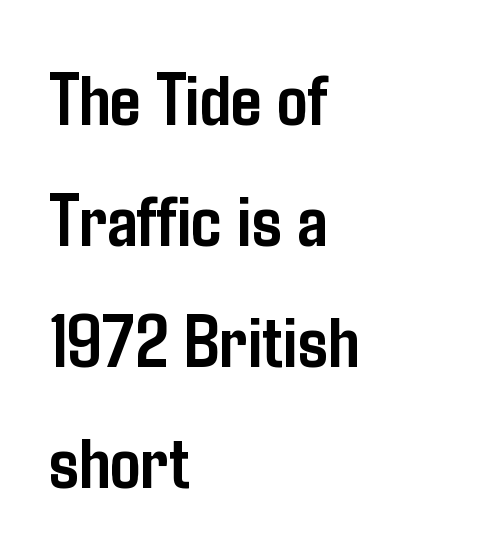
Q: Is the text bold? A: Yes.
Q: Is the text italic (slanted)? A: No, it is upright.
Q: Is the typeface a serif or a sans-serif typeface? A: Sans-serif.
Q: Is the text underlined? A: No.
Q: How is the paragraph aligned? A: Left-aligned.
Q: Is the spacing between letters normal or unusually wide? A: Normal.
Q: Is the spacing between lines tight, normal or loose? A: Normal.
Q: Width (condensed, normal, or wide)? A: Condensed.
Q: Stroke contrast? A: Low.
Q: x-height? A: Medium.
Q: Monospaced? A: No.
